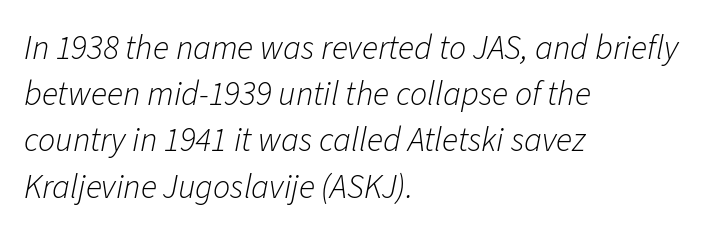
The image shows 34 px light type, italic (leaning right); set left-aligned, normal line spacing (1.36x), normal letter spacing, not underlined; low stroke contrast and a medium x-height.
